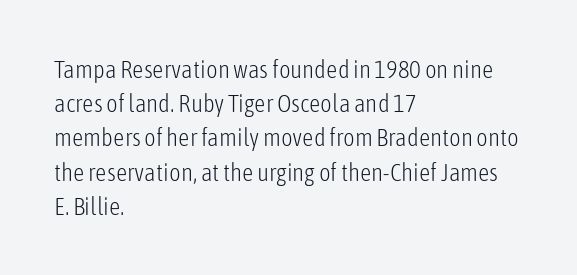
Q: Is the text bold? A: No.
Q: Is the text italic (slanted)? A: No, it is upright.
Q: Is the text underlined? A: No.
Q: How is the paragraph aligned? A: Left-aligned.
Q: Is the spacing between letters normal or unusually wide? A: Normal.
Q: Is the spacing between lines tight, normal or loose? A: Normal.
